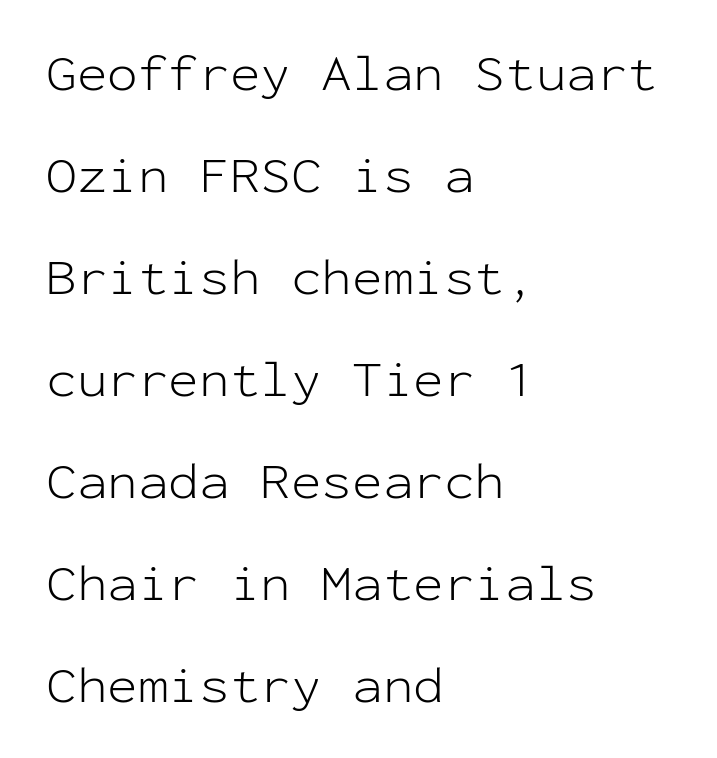
The image shows 51 px light sans-serif type, upright, monospaced; set left-aligned, loose line spacing (2.0x), normal letter spacing, not underlined; low stroke contrast and a medium x-height.
